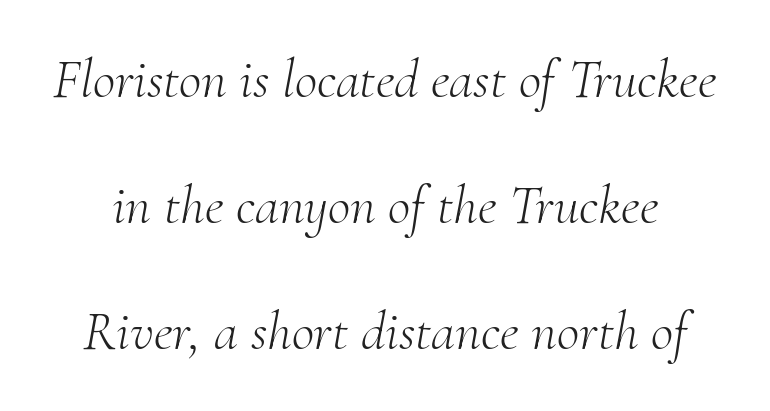
Q: Is the text bold? A: No.
Q: Is the text italic (slanted)? A: Yes, it leans right by about 10 degrees.
Q: Is the typeface a serif or a sans-serif typeface? A: Serif.
Q: Is the text underlined? A: No.
Q: Is the spacing between letters normal or unusually wide? A: Normal.
Q: Is the spacing between lines tight, normal or loose? A: Loose.
Q: Width (condensed, normal, or wide)? A: Normal.
Q: Stroke contrast? A: Medium.
Q: x-height? A: Small.
Q: Monospaced? A: No.
